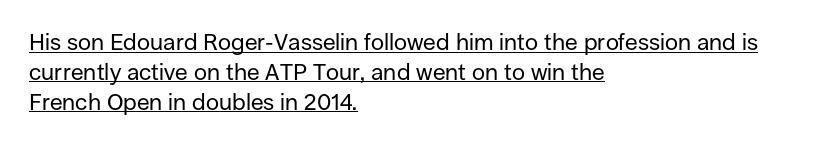
{"italic": "no", "bold": "no", "underline": "yes", "align": "left", "line_spacing": "normal", "line_spacing_ratio": 1.3, "letter_spacing": "normal", "letter_spacing_em": 0.0, "glyph_px": 23}
